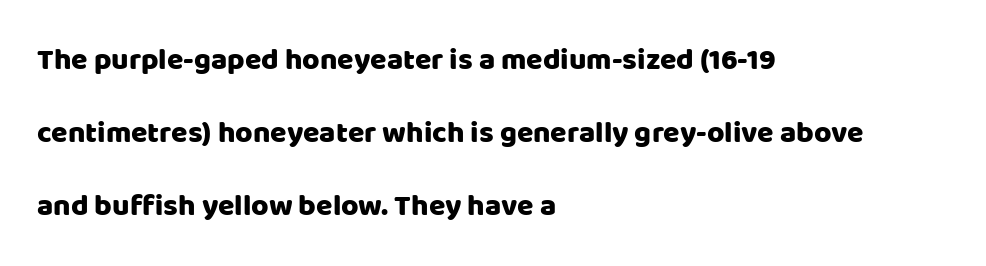
Proportional: the letters do not fall into vertical columns. Quick note: interline space is abundant. The space beneath each line is pristine and unruled. A student would call this left alignment; a typographer would say flush left, rag right. You could call the tracking neutral — neither tight nor loose. It's the straight-up-and-down kind of type.
